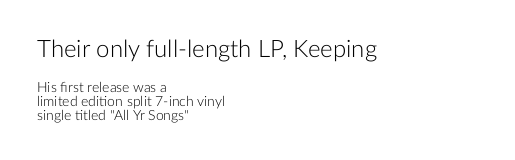
The image shows 24 px text type, upright; set left-aligned, tight line spacing (0.99x), normal letter spacing, not underlined; the first (top) block is 1.71x larger.
